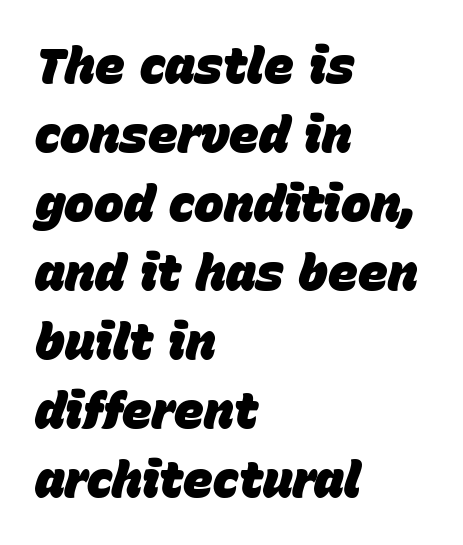
Is this a fixed-width face? No — the glyphs have proportional, varying widths. The letterforms sit shoulder to shoulder at normal distance. All the whitespace from short lines collects on the right. Nobody drew a line under any word here. Italic? Definitely — the glyphs are oblique.
